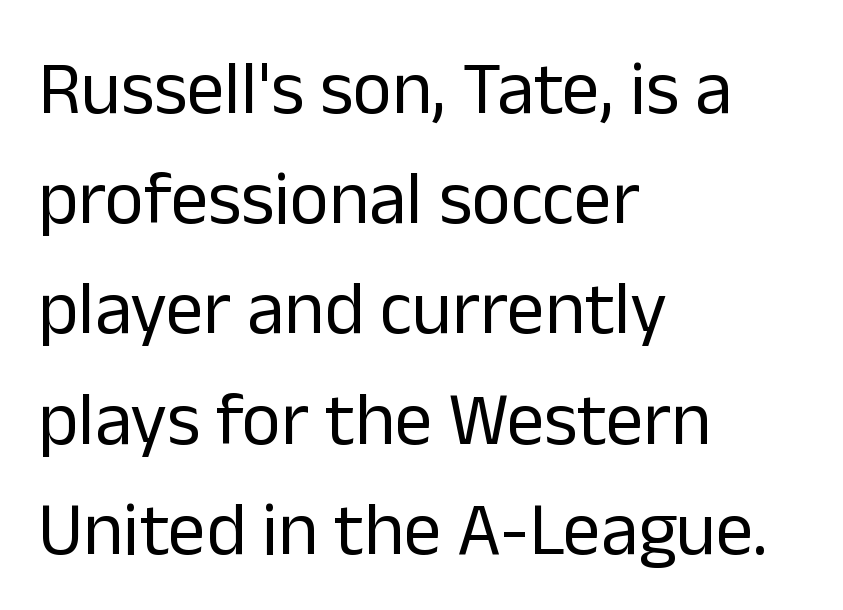
Q: Is the text bold? A: No.
Q: Is the text italic (slanted)? A: No, it is upright.
Q: Is the typeface a serif or a sans-serif typeface? A: Sans-serif.
Q: Is the text underlined? A: No.
Q: How is the paragraph aligned? A: Left-aligned.
Q: Is the spacing between letters normal or unusually wide? A: Normal.
Q: Is the spacing between lines tight, normal or loose? A: Normal.
Q: Width (condensed, normal, or wide)? A: Normal.
Q: Stroke contrast? A: Low.
Q: x-height? A: Medium.
Q: Monospaced? A: No.
